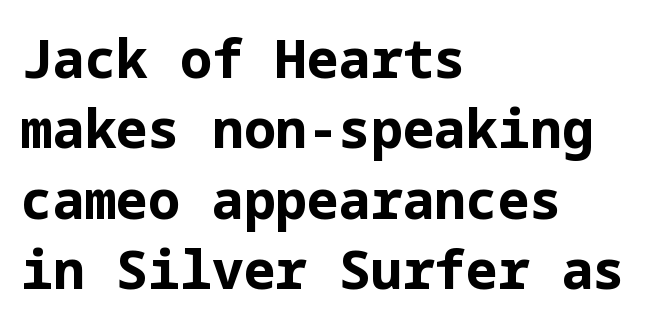
The image shows 53 px bold sans-serif type, upright; set left-aligned, normal line spacing (1.33x), normal letter spacing, not underlined; low stroke contrast and a medium x-height.
